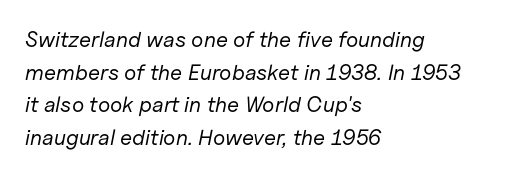
The image shows 22 px text type, italic (leaning right); set left-aligned, normal line spacing (1.48x), normal letter spacing, not underlined.
